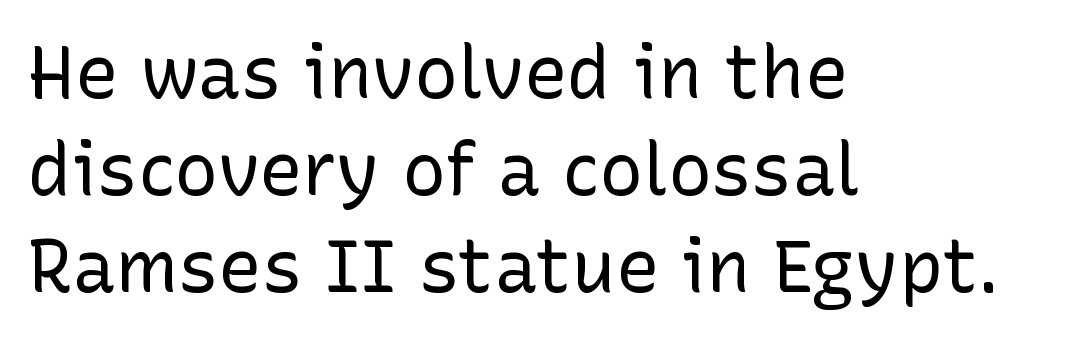
The image shows 73 px regular-weight sans-serif type, upright; set left-aligned, normal line spacing (1.33x), normal letter spacing, not underlined; low stroke contrast and a medium x-height.
